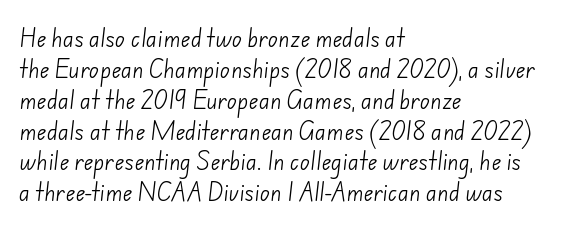
Q: Is the text bold? A: No.
Q: Is the text underlined? A: No.
Q: How is the paragraph aligned? A: Left-aligned.
Q: Is the spacing between letters normal or unusually wide? A: Normal.
Q: Is the spacing between lines tight, normal or loose? A: Normal.
